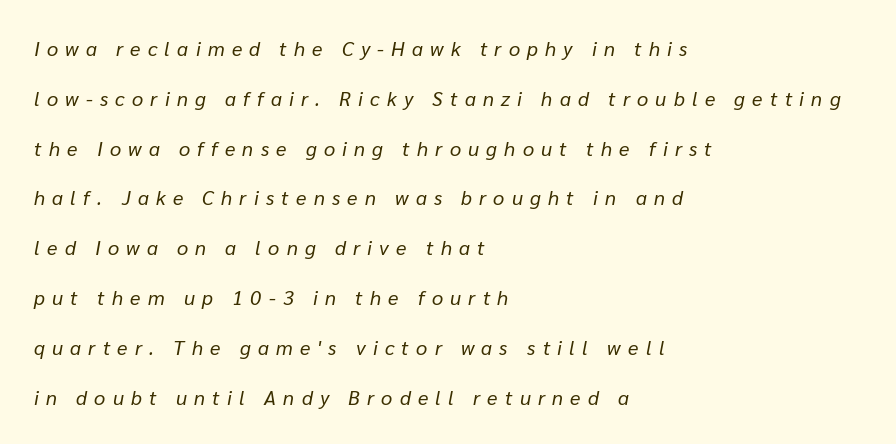
The image shows 20 px text type, italic (leaning right); set left-aligned, loose line spacing (2.49x), unusually wide letter spacing (+0.36 em), not underlined.
